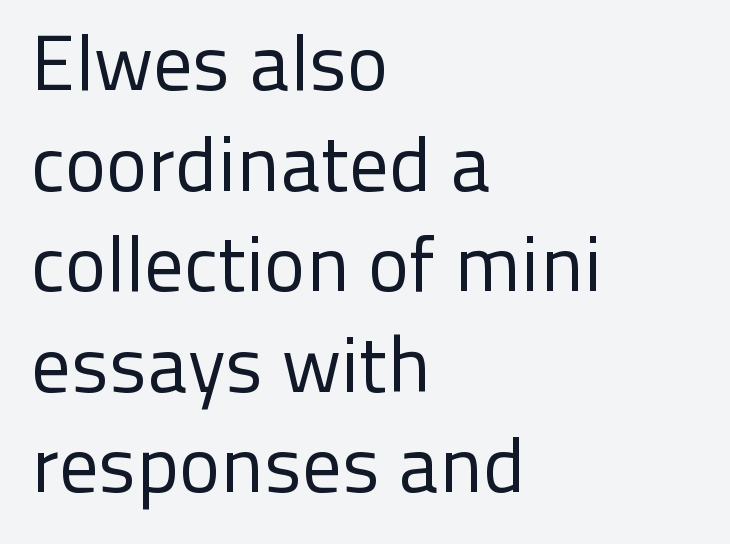
{"serif": "no", "italic": "no", "bold": "no", "weight": "regular", "width": "normal", "stroke_contrast": "low", "x_height": "medium", "monospaced": "no", "underline": "no", "align": "left", "line_spacing": "normal", "line_spacing_ratio": 1.29, "letter_spacing": "normal", "letter_spacing_em": 0.0, "glyph_px": 78}
